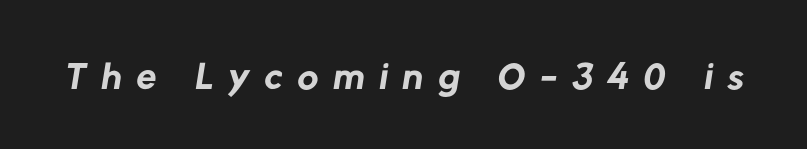
Q: Is the text bold? A: No.
Q: Is the typeface a serif or a sans-serif typeface? A: Sans-serif.
Q: Is the text underlined? A: No.
Q: Is the spacing between letters normal or unusually wide? A: Unusually wide.
Q: Width (condensed, normal, or wide)? A: Normal.
Q: Stroke contrast? A: Low.
Q: x-height? A: Medium.
Q: Monospaced? A: No.
